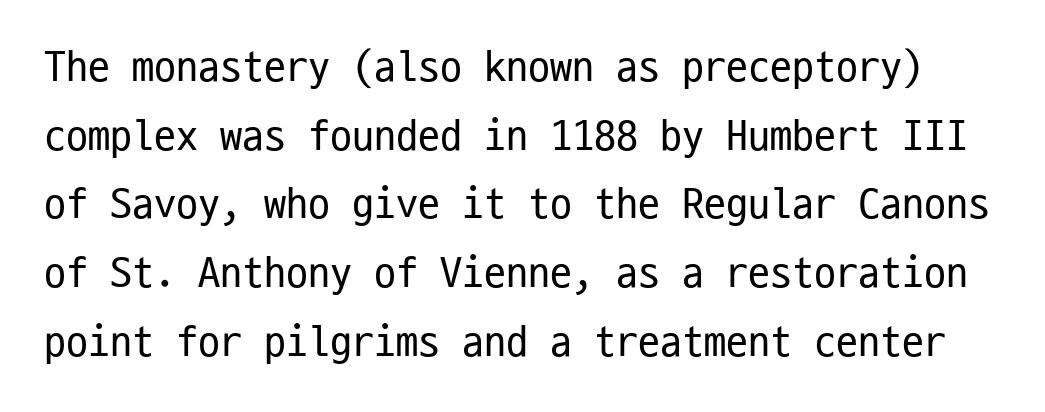
The image shows 44 px regular-weight, condensed sans-serif type, upright, monospaced; set normal line spacing (1.56x), normal letter spacing, not underlined; low stroke contrast and a medium x-height.
